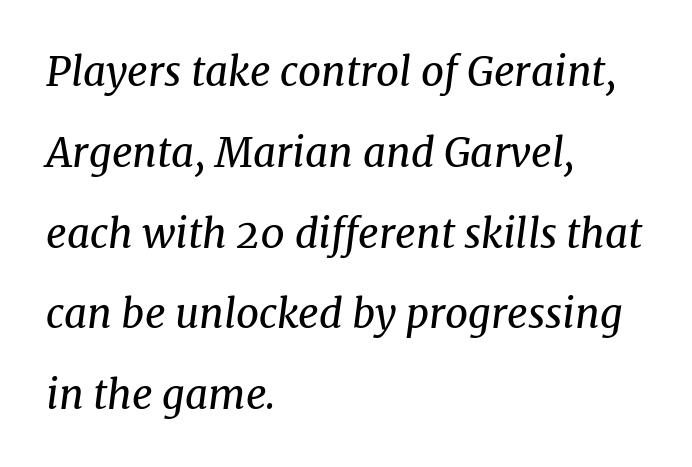
Q: Is the text bold? A: No.
Q: Is the text italic (slanted)? A: Yes, it leans right by about 8 degrees.
Q: Is the typeface a serif or a sans-serif typeface? A: Serif.
Q: Is the text underlined? A: No.
Q: How is the paragraph aligned? A: Left-aligned.
Q: Is the spacing between letters normal or unusually wide? A: Normal.
Q: Is the spacing between lines tight, normal or loose? A: Loose.
Q: Width (condensed, normal, or wide)? A: Normal.
Q: Stroke contrast? A: Medium.
Q: x-height? A: Medium.
Q: Monospaced? A: No.
